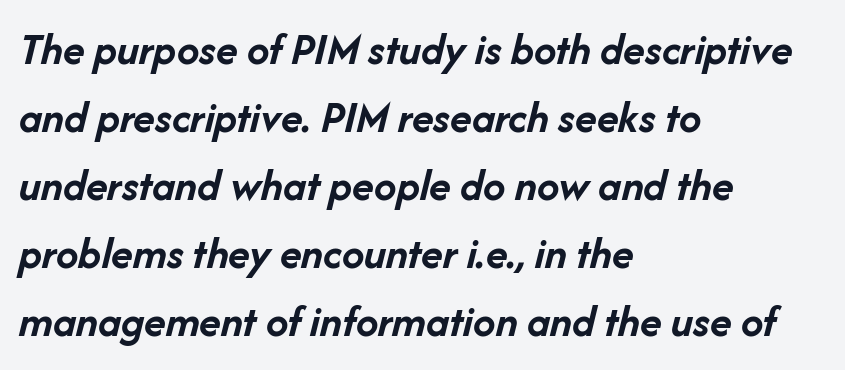
{"italic": "yes", "lean": "right", "slant_degrees": 14, "bold": "yes", "weight": "semibold", "width": "normal", "stroke_contrast": "low", "x_height": "medium", "monospaced": "no", "underline": "no", "align": "left", "line_spacing": "normal", "line_spacing_ratio": 1.51, "letter_spacing": "normal", "letter_spacing_em": 0.0, "glyph_px": 45}
